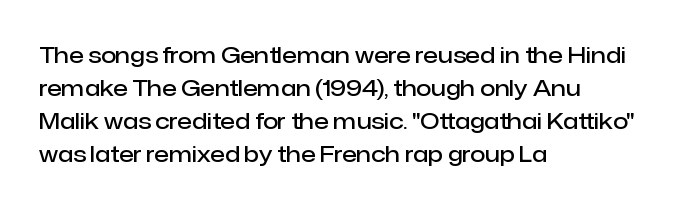
Q: Is the text bold? A: Semi-bold.
Q: Is the text italic (slanted)? A: No, it is upright.
Q: Is the text underlined? A: No.
Q: How is the paragraph aligned? A: Left-aligned.
Q: Is the spacing between letters normal or unusually wide? A: Normal.
Q: Is the spacing between lines tight, normal or loose? A: Normal.
